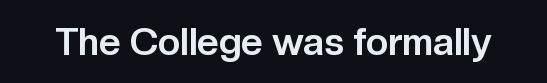
Q: Is the text bold? A: Yes.
Q: Is the text italic (slanted)? A: No, it is upright.
Q: Is the typeface a serif or a sans-serif typeface? A: Sans-serif.
Q: Is the text underlined? A: No.
Q: Is the spacing between letters normal or unusually wide? A: Normal.
Q: Width (condensed, normal, or wide)? A: Normal.
Q: Stroke contrast? A: Low.
Q: x-height? A: Medium.
Q: Monospaced? A: No.
